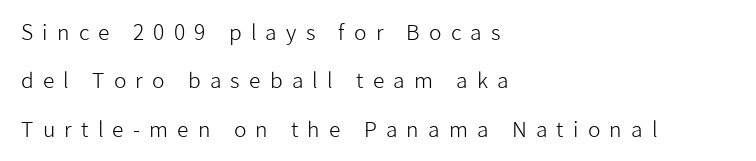
{"italic": "no", "bold": "no", "underline": "no", "align": "left", "line_spacing": "loose", "line_spacing_ratio": 2.3, "letter_spacing": "wide", "letter_spacing_em": 0.44, "glyph_px": 21}
